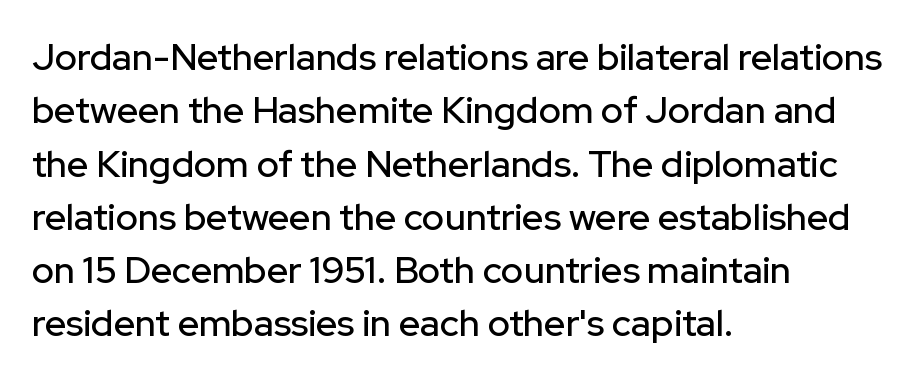
How are the letters spaced? Ordinarily, with no added tracking. The typesetter chose a ragged-right arrangement here. The area under the type is left untouched. This sample uses a sans-serif face. Varying glyph widths throughout — classic text-font behaviour.
